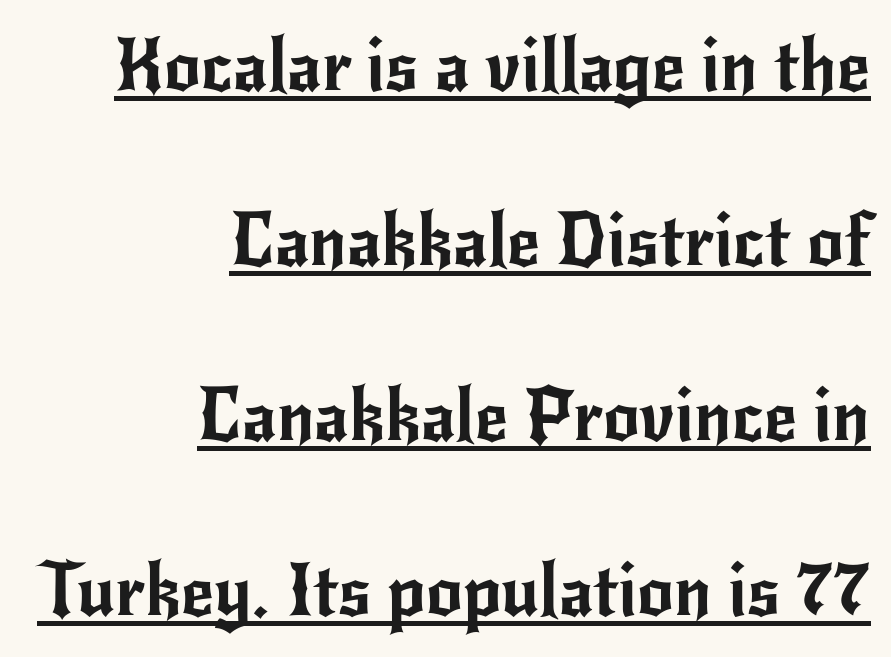
{"serif": "no", "italic": "no", "width": "normal", "stroke_contrast": "low", "x_height": "small", "monospaced": "no", "underline": "yes", "align": "right", "line_spacing": "loose", "line_spacing_ratio": 2.43, "letter_spacing": "normal", "letter_spacing_em": 0.0, "glyph_px": 72}
